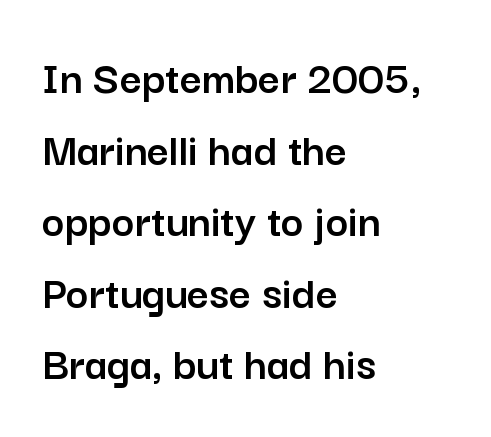
Plain, unruled lines of type. Vertically, the passage feels balanced, rows spaced as you'd expect. Alignment: flush left. Type style note: lacks serifs.
